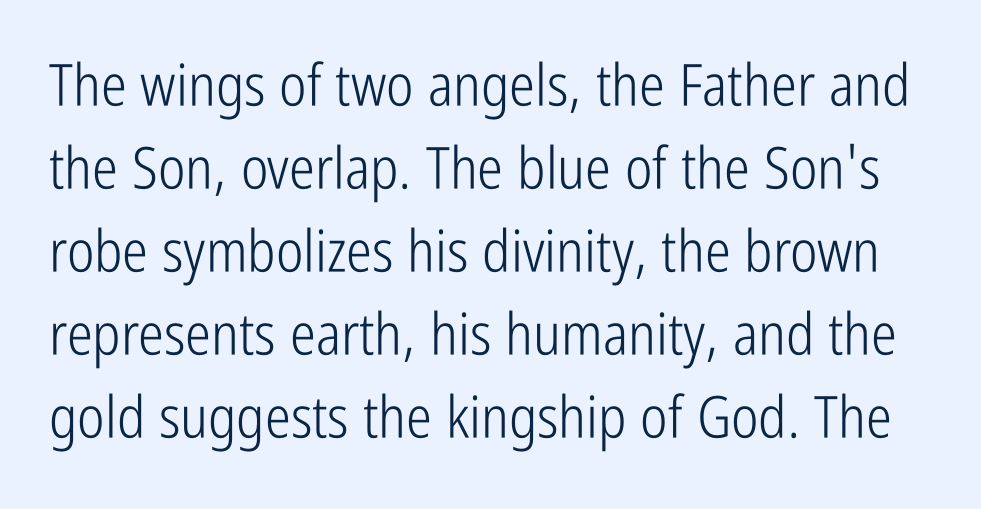
It's the straight-up-and-down kind of type. Nothing unusual about the tracking: characters are spaced as the font intends. Each letter keeps its own natural width here, so spacing adapts to shape. To sum up the face: it is a sans, with no serifs. The lines sit at an ordinary, default distance from one another. This is not heavy type; no bold has been used.
